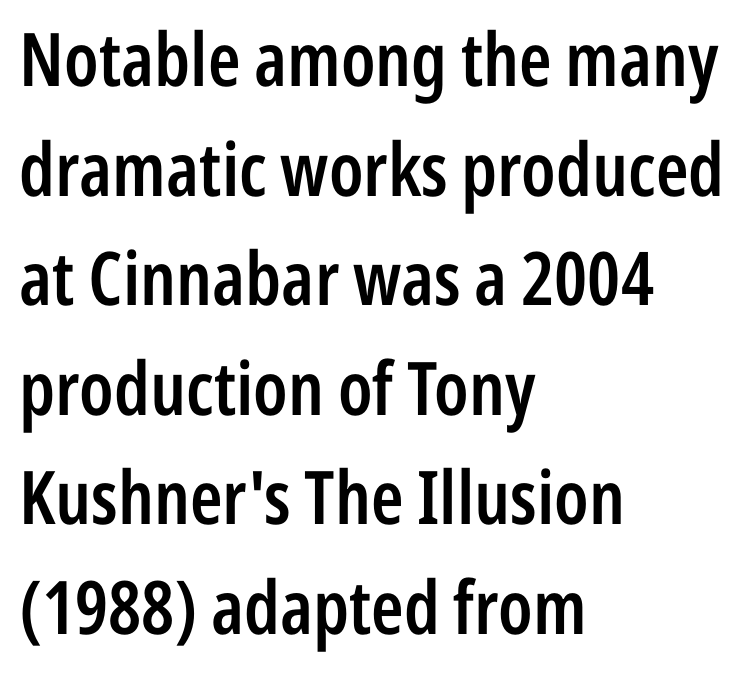
The image shows 74 px semibold, condensed sans-serif type, upright; set left-aligned, normal line spacing (1.48x), normal letter spacing, not underlined; low stroke contrast and a medium x-height.
